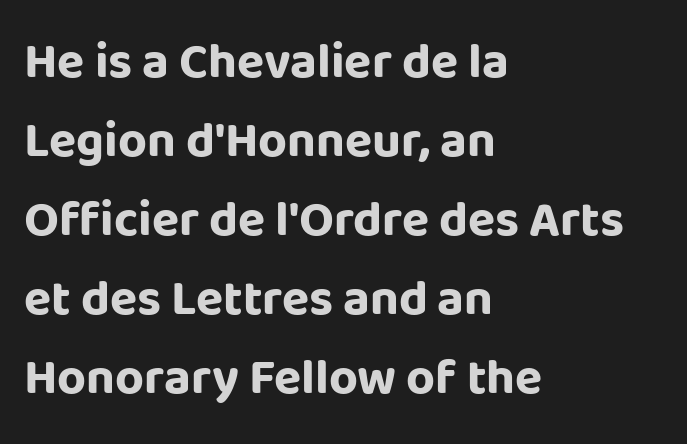
The block of text has a typical density, with ordinary space between rows. Heavy, bold letterforms. Typographically, this falls in the sans-serif category. The lines in this sample share a left origin and differ only in where they stop. The passage shown is not underscored anywhere.
